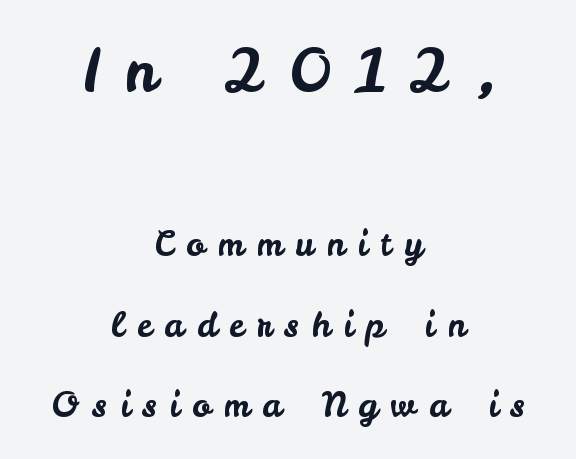
The image shows 60 px sans-serif type; set centered, loose line spacing (2.37x), unusually wide letter spacing (+0.38 em), not underlined; the first (top) block is 1.76x larger; low stroke contrast and a small x-height.
